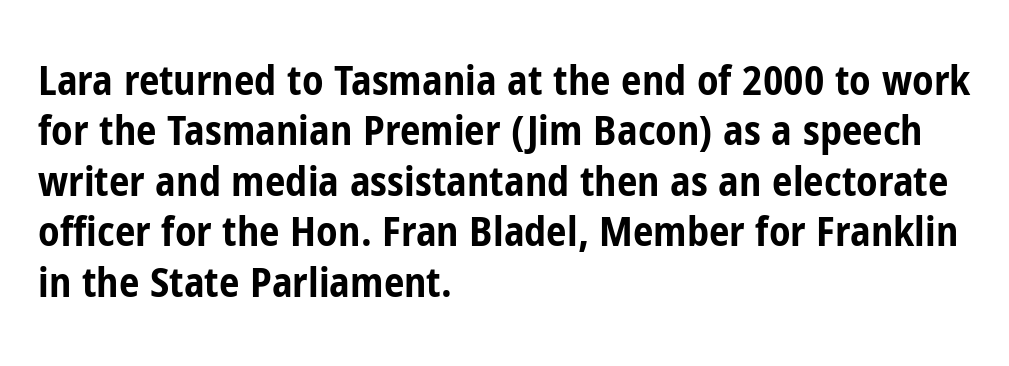
{"serif": "no", "italic": "no", "bold": "yes", "weight": "bold", "width": "condensed", "stroke_contrast": "low", "x_height": "medium", "monospaced": "no", "underline": "no", "align": "left", "line_spacing_ratio": 1.23, "letter_spacing": "normal", "letter_spacing_em": 0.0, "glyph_px": 41}
